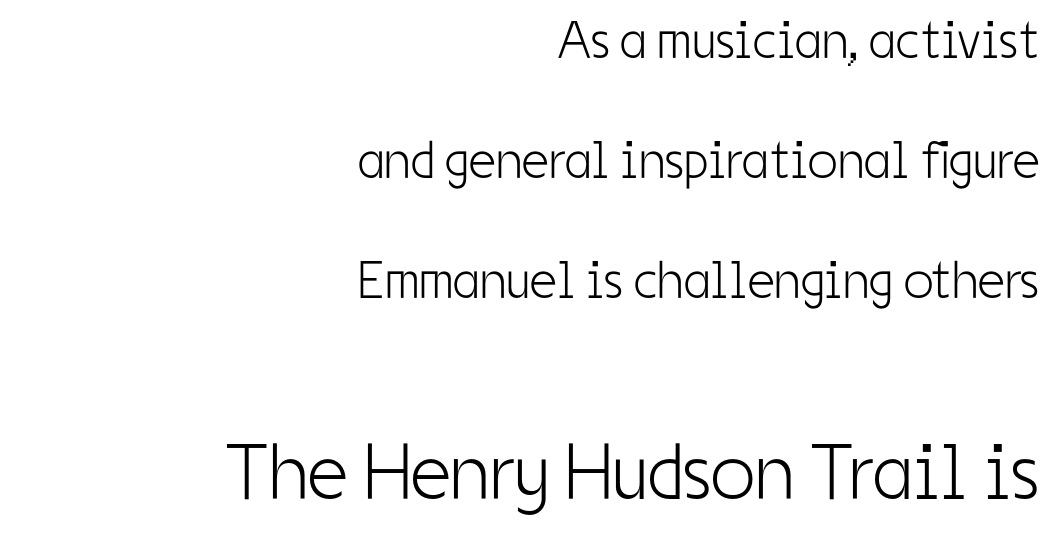
Q: Is the text bold? A: No.
Q: Is the text italic (slanted)? A: No, it is upright.
Q: Is the typeface a serif or a sans-serif typeface? A: Sans-serif.
Q: Is the text underlined? A: No.
Q: How is the paragraph aligned? A: Right-aligned.
Q: Is the spacing between letters normal or unusually wide? A: Normal.
Q: Is the spacing between lines tight, normal or loose? A: Loose.
Q: Which block of text is set in a larger size, the first (top) or the second (bottom)? A: The second (bottom) one.
Q: Width (condensed, normal, or wide)? A: Condensed.
Q: Stroke contrast? A: Low.
Q: x-height? A: Medium.
Q: Monospaced? A: No.
